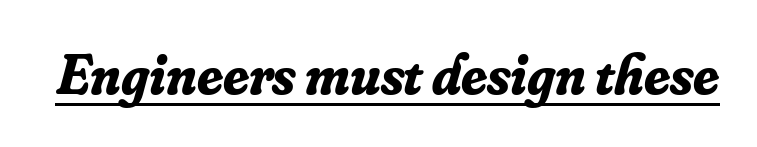
Q: Is the text bold? A: Yes.
Q: Is the text italic (slanted)? A: Yes, it leans right by about 16 degrees.
Q: Is the typeface a serif or a sans-serif typeface? A: Serif.
Q: Is the text underlined? A: Yes.
Q: Is the spacing between letters normal or unusually wide? A: Normal.
Q: Width (condensed, normal, or wide)? A: Normal.
Q: Stroke contrast? A: Low.
Q: x-height? A: Small.
Q: Monospaced? A: No.
